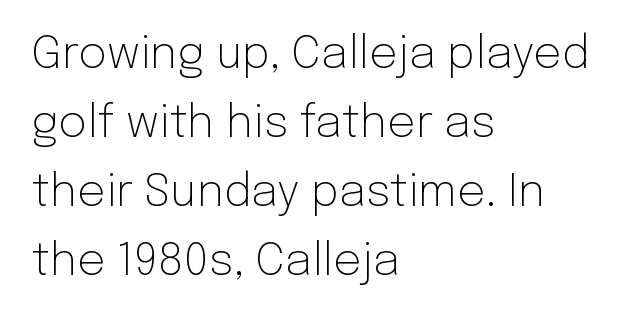
Q: Is the text bold? A: No.
Q: Is the text italic (slanted)? A: No, it is upright.
Q: Is the typeface a serif or a sans-serif typeface? A: Sans-serif.
Q: Is the text underlined? A: No.
Q: How is the paragraph aligned? A: Left-aligned.
Q: Is the spacing between letters normal or unusually wide? A: Normal.
Q: Is the spacing between lines tight, normal or loose? A: Normal.
Q: Width (condensed, normal, or wide)? A: Normal.
Q: Stroke contrast? A: Low.
Q: x-height? A: Medium.
Q: Monospaced? A: No.
